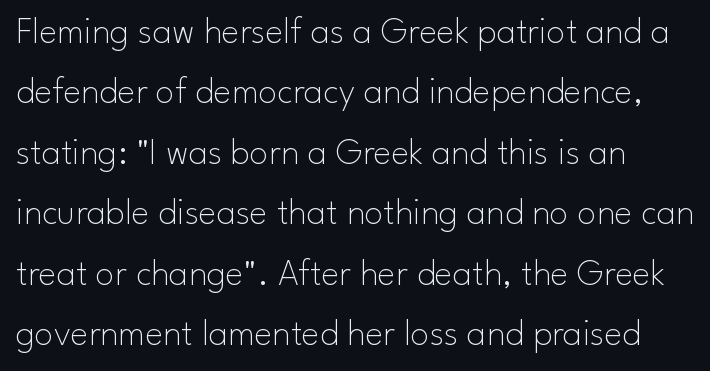
{"serif": "no", "italic": "no", "bold": "no", "weight": "thin", "width": "normal", "stroke_contrast": "low", "x_height": "small", "monospaced": "no", "underline": "no", "line_spacing": "normal", "line_spacing_ratio": 1.59, "letter_spacing": "normal", "letter_spacing_em": 0.0, "glyph_px": 38}
